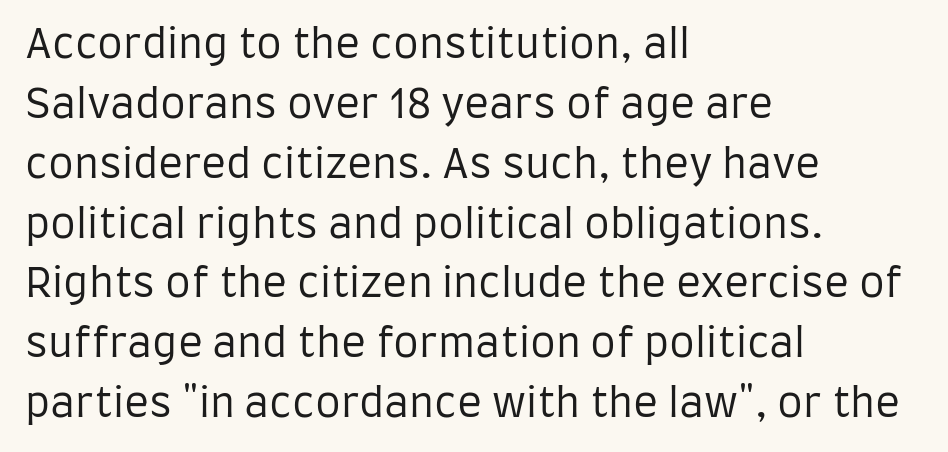
The passage shown is not bold in any degree. The rendering uses a moderate line-height, typical for paragraphs. This sample uses an upright cut, with every glyph sitting square on the baseline. The face used here is a sans, in the tradition of grotesques and geometrics. Check the space under the baseline: it is left empty.
